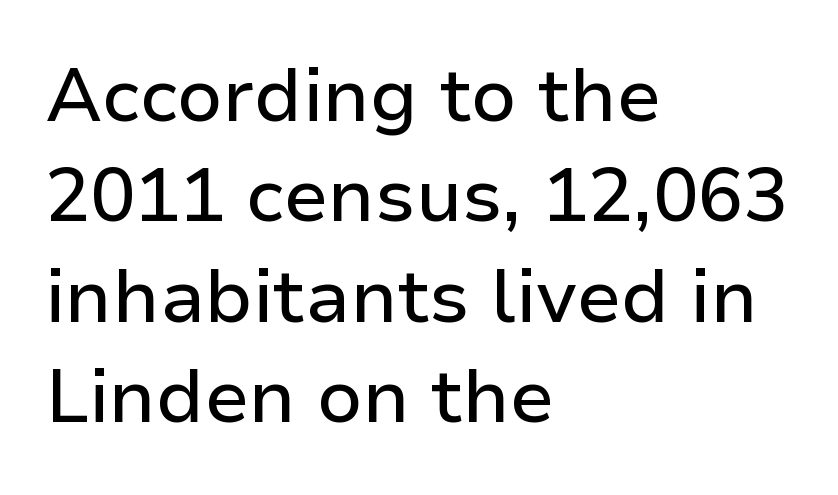
The image shows 75 px sans-serif type, upright; set left-aligned, normal line spacing (1.34x), normal letter spacing, not underlined; low stroke contrast and a medium x-height.
